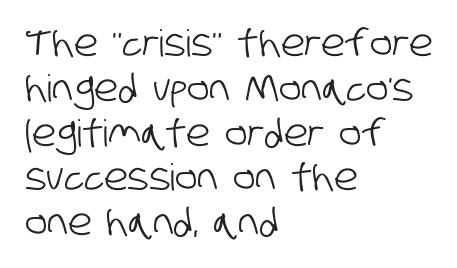
Bare-footed words on every line. These lines are composed in type without serifs. A typesetter would call this zero additional tracking. This sample is left-justified, so line endings fall wherever the words run out. Think of a printed novel: that variable character pitch is what you see here.
